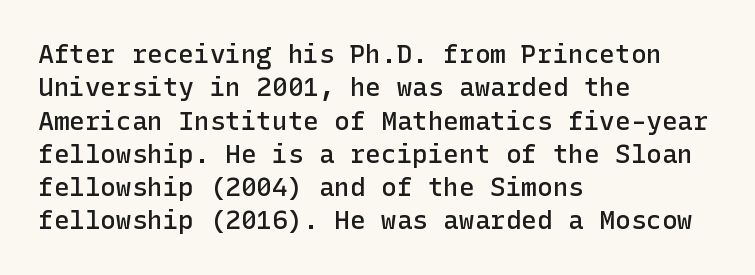
{"italic": "no", "bold": "semi", "underline": "no", "align": "left", "line_spacing": "normal", "line_spacing_ratio": 1.28, "letter_spacing": "normal", "letter_spacing_em": 0.0, "glyph_px": 26}
